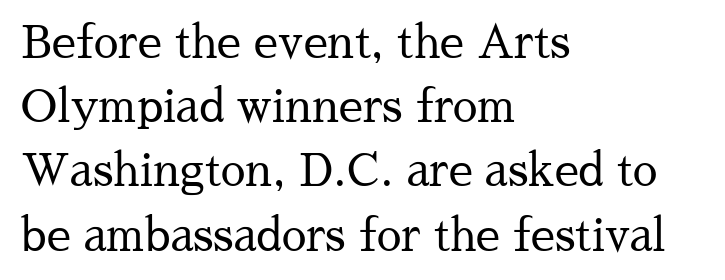
Compared with typical body copy, the letter spacing here is the same. Decoration check: the copy has no underline. The ragged edge is on the right, which tells us the setting is flush left. The block of text has a typical density, with ordinary space between rows. Stroke mass is kept to a normal reading level or below.
